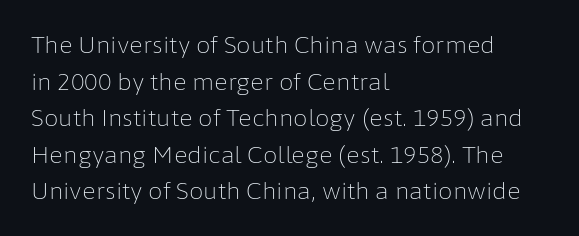
Q: Is the text bold? A: No.
Q: Is the text italic (slanted)? A: No, it is upright.
Q: Is the text underlined? A: No.
Q: How is the paragraph aligned? A: Left-aligned.
Q: Is the spacing between letters normal or unusually wide? A: Normal.
Q: Is the spacing between lines tight, normal or loose? A: Normal.
